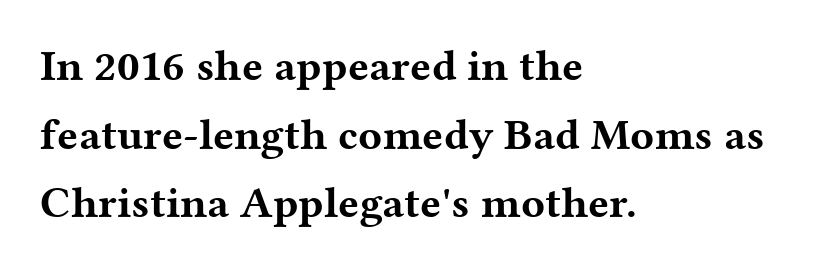
Do the letters lean? They stand straight. Students, observe: this is what conventionally led text looks like. A clean baseline with only descenders dipping below it. Characters follow at the spacing the type designer built in. The letters advance in unequal steps, a hallmark of proportional type. Teacher's note: observe the even left margin — that is flush-left alignment.
